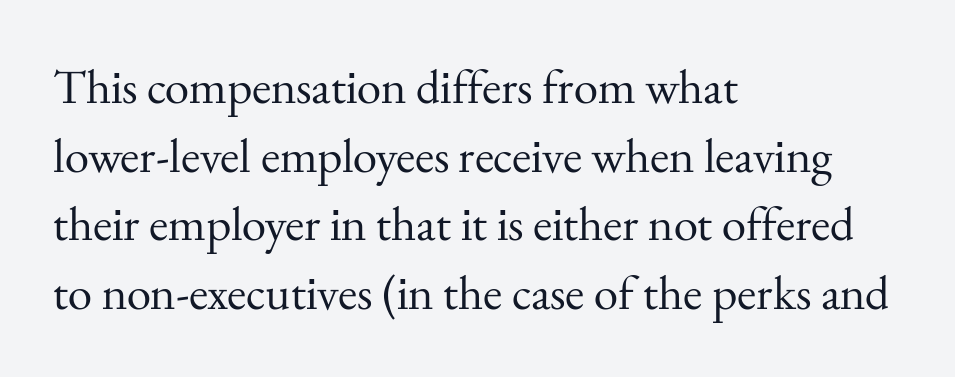
Q: Is the text bold? A: No.
Q: Is the text italic (slanted)? A: No, it is upright.
Q: Is the typeface a serif or a sans-serif typeface? A: Serif.
Q: Is the text underlined? A: No.
Q: How is the paragraph aligned? A: Left-aligned.
Q: Is the spacing between letters normal or unusually wide? A: Normal.
Q: Is the spacing between lines tight, normal or loose? A: Normal.
Q: Width (condensed, normal, or wide)? A: Normal.
Q: Stroke contrast? A: Medium.
Q: x-height? A: Small.
Q: Monospaced? A: No.
